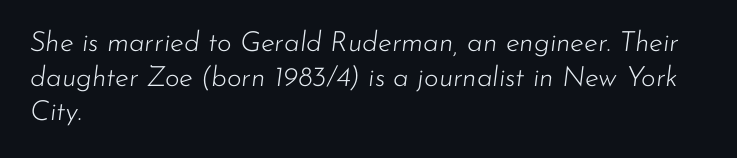
{"italic": "yes", "lean": "right", "slant_degrees": 7, "bold": "no", "weight": "light", "width": "normal", "stroke_contrast": "low", "x_height": "small", "monospaced": "no", "underline": "no", "align": "left", "line_spacing_ratio": 1.24, "letter_spacing": "normal", "letter_spacing_em": 0.0, "glyph_px": 28}
